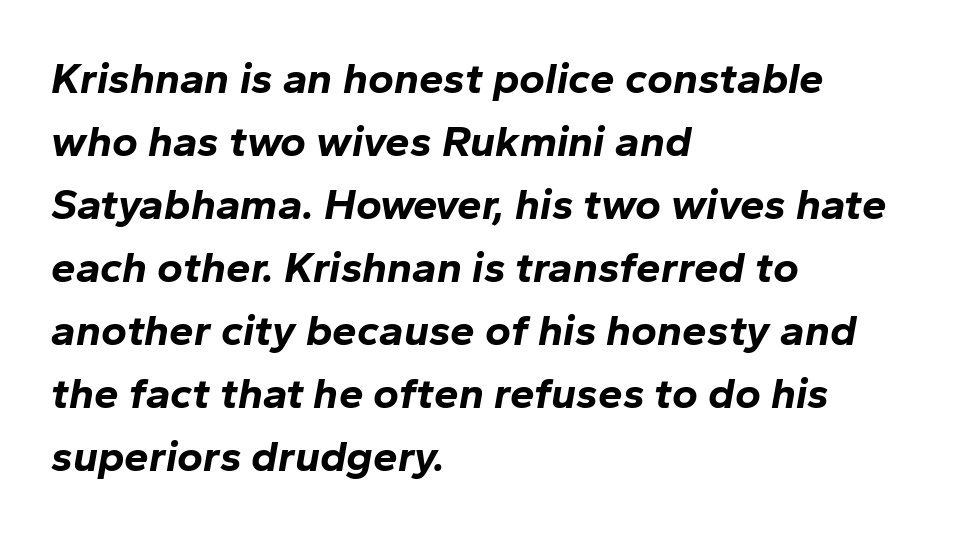
The image shows 44 px bold type, italic (leaning right); set left-aligned, normal line spacing (1.43x), normal letter spacing, not underlined; low stroke contrast and a medium x-height.
